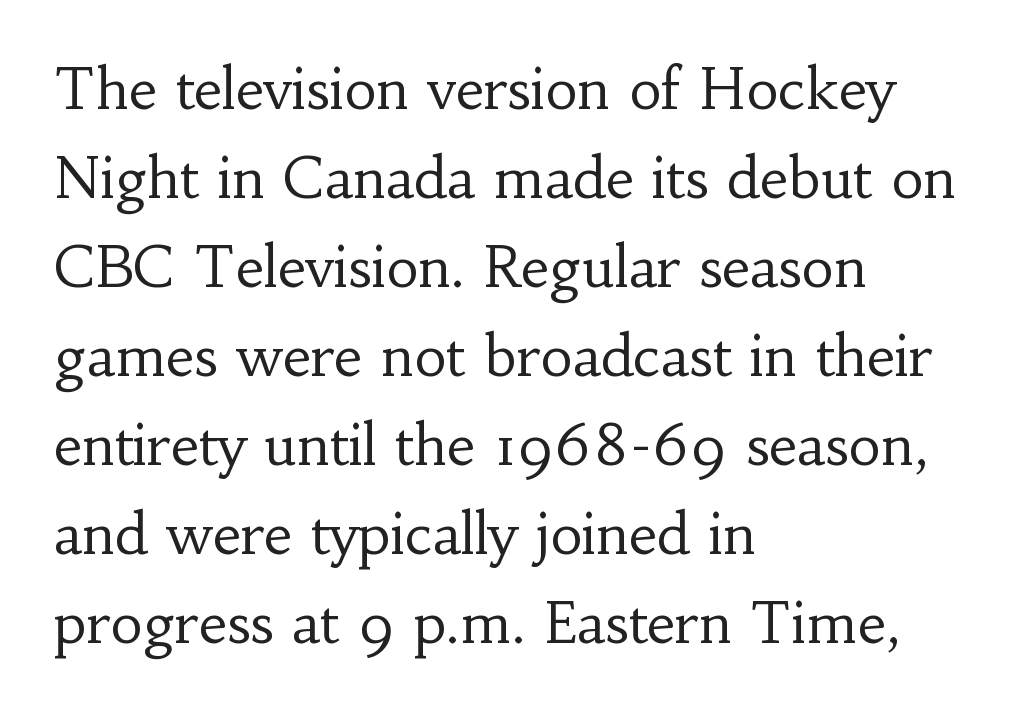
Q: Is the text bold? A: No.
Q: Is the text italic (slanted)? A: No, it is upright.
Q: Is the typeface a serif or a sans-serif typeface? A: Serif.
Q: Is the text underlined? A: No.
Q: How is the paragraph aligned? A: Left-aligned.
Q: Is the spacing between letters normal or unusually wide? A: Normal.
Q: Is the spacing between lines tight, normal or loose? A: Normal.
Q: Width (condensed, normal, or wide)? A: Normal.
Q: Stroke contrast? A: Low.
Q: x-height? A: Small.
Q: Monospaced? A: No.
